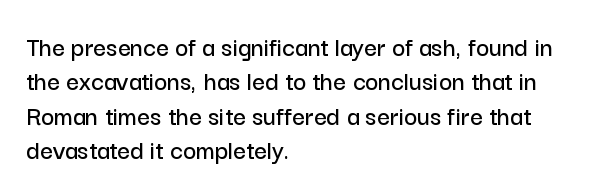
Q: Is the text italic (slanted)? A: No, it is upright.
Q: Is the typeface a serif or a sans-serif typeface? A: Sans-serif.
Q: Is the text underlined? A: No.
Q: How is the paragraph aligned? A: Left-aligned.
Q: Is the spacing between letters normal or unusually wide? A: Normal.
Q: Width (condensed, normal, or wide)? A: Normal.
Q: Stroke contrast? A: Low.
Q: x-height? A: Medium.
Q: Monospaced? A: No.
